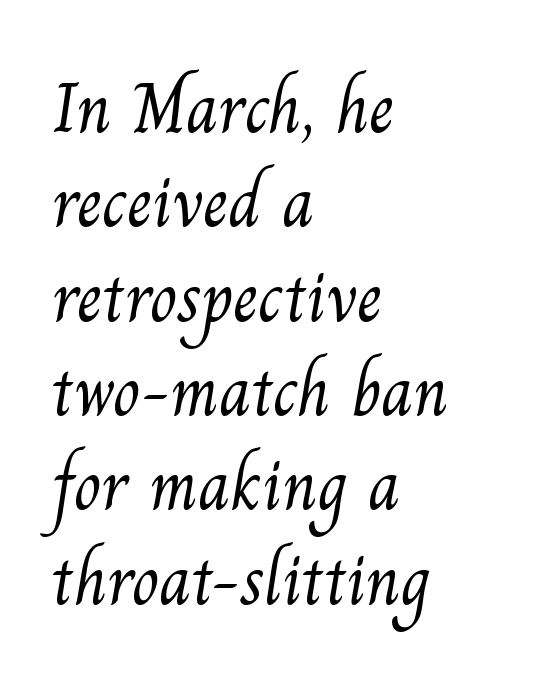
Q: Is the text bold? A: No.
Q: Is the typeface a serif or a sans-serif typeface? A: Serif.
Q: Is the text underlined? A: No.
Q: How is the paragraph aligned? A: Left-aligned.
Q: Is the spacing between letters normal or unusually wide? A: Normal.
Q: Is the spacing between lines tight, normal or loose? A: Normal.
Q: Width (condensed, normal, or wide)? A: Normal.
Q: Stroke contrast? A: Medium.
Q: x-height? A: Small.
Q: Monospaced? A: No.
